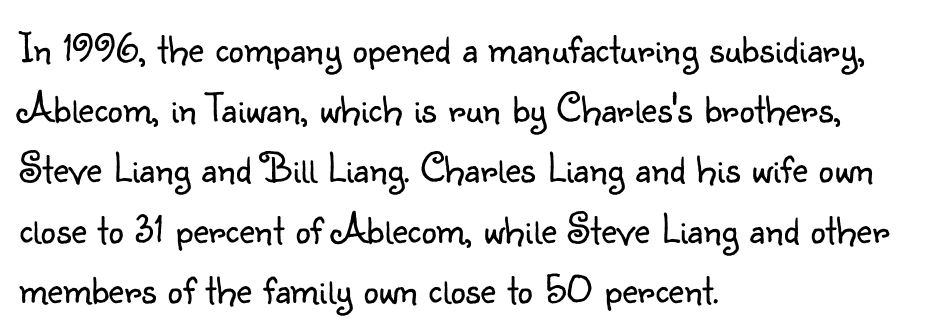
Q: Is the text bold? A: No.
Q: Is the text italic (slanted)? A: No, it is upright.
Q: Is the typeface a serif or a sans-serif typeface? A: Sans-serif.
Q: Is the text underlined? A: No.
Q: How is the paragraph aligned? A: Left-aligned.
Q: Is the spacing between letters normal or unusually wide? A: Normal.
Q: Is the spacing between lines tight, normal or loose? A: Normal.
Q: Width (condensed, normal, or wide)? A: Normal.
Q: Stroke contrast? A: Low.
Q: x-height? A: Small.
Q: Monospaced? A: No.
